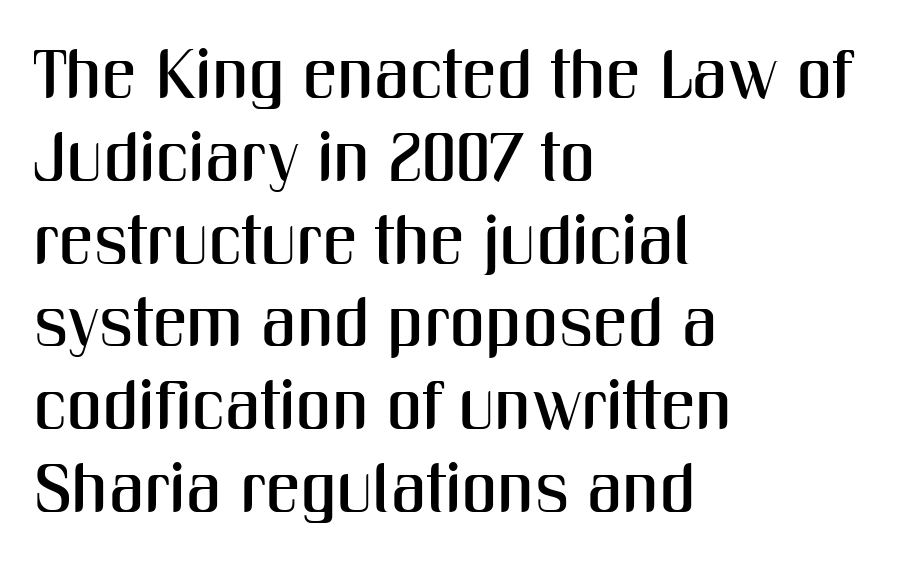
The image shows 69 px condensed sans-serif type, upright; set left-aligned, line spacing 1.2x, normal letter spacing, not underlined; medium stroke contrast and a medium x-height.
